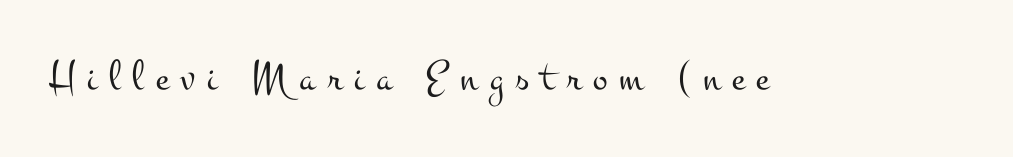
The image shows 44 px light, wide type; set unusually wide letter spacing (+0.27 em), not underlined; medium stroke contrast and a small x-height.
